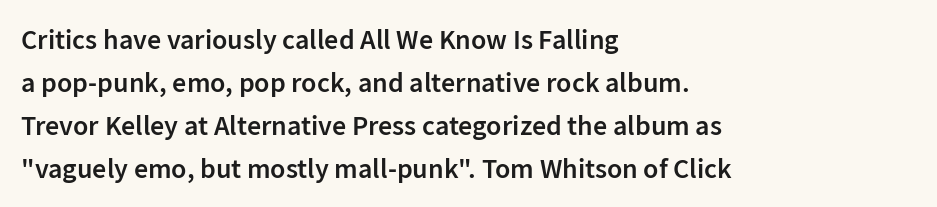
{"serif": "no", "italic": "no", "bold": "semi", "weight": "semibold", "width": "normal", "stroke_contrast": "low", "x_height": "medium", "monospaced": "no", "underline": "no", "align": "left", "line_spacing": "normal", "line_spacing_ratio": 1.53, "letter_spacing": "normal", "letter_spacing_em": 0.0, "glyph_px": 28}
